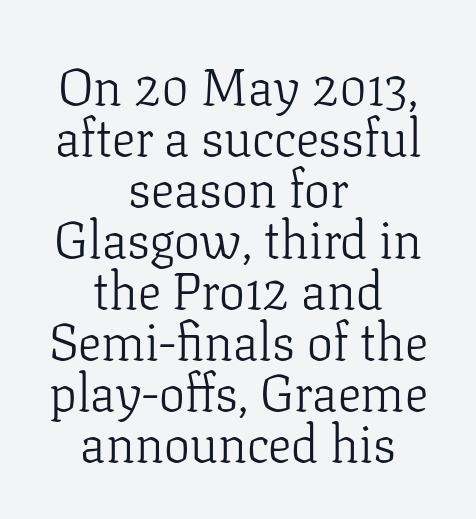
Q: Is the text bold? A: No.
Q: Is the text italic (slanted)? A: No, it is upright.
Q: Is the typeface a serif or a sans-serif typeface? A: Serif.
Q: Is the text underlined? A: No.
Q: How is the paragraph aligned? A: Centered.
Q: Is the spacing between letters normal or unusually wide? A: Normal.
Q: Is the spacing between lines tight, normal or loose? A: Tight.
Q: Width (condensed, normal, or wide)? A: Normal.
Q: Stroke contrast? A: Low.
Q: x-height? A: Medium.
Q: Monospaced? A: No.
